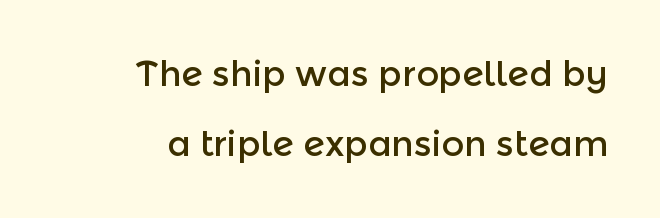
Observe the ordinary spacing: letters are neighbours, not strangers. In terms of leading, this rendering errs on the spacious side. Stroke terminals: plain, sans-serif. Think of a printed novel: that variable character pitch is what you see here.
